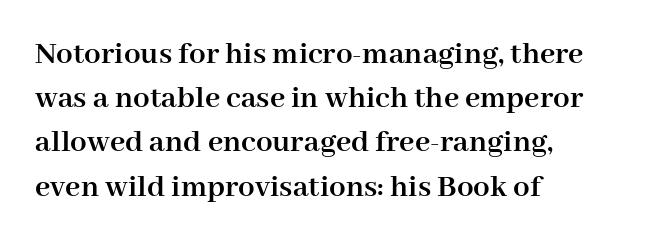
{"serif": "yes", "italic": "no", "bold": "yes", "weight": "semibold", "width": "normal", "stroke_contrast": "high", "x_height": "medium", "monospaced": "no", "underline": "no", "align": "left", "line_spacing": "normal", "line_spacing_ratio": 1.34, "letter_spacing": "normal", "letter_spacing_em": 0.0, "glyph_px": 33}
